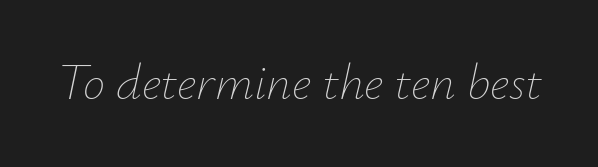
Q: Is the text bold? A: No.
Q: Is the text italic (slanted)? A: Yes, it leans right by about 12 degrees.
Q: Is the text underlined? A: No.
Q: Is the spacing between letters normal or unusually wide? A: Normal.
Q: Width (condensed, normal, or wide)? A: Normal.
Q: Stroke contrast? A: Low.
Q: x-height? A: Small.
Q: Monospaced? A: No.
